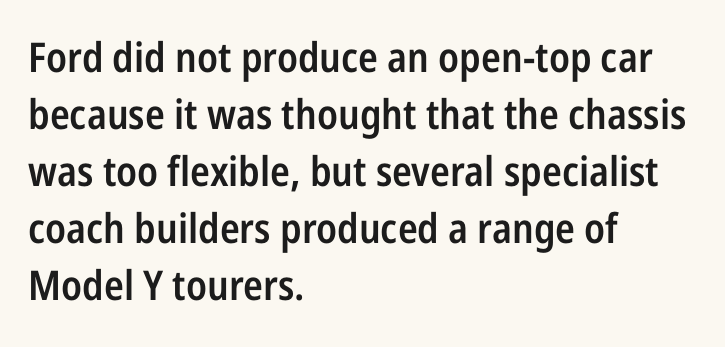
The image shows 41 px semibold, condensed sans-serif type, upright; set left-aligned, normal line spacing (1.39x), normal letter spacing, not underlined; low stroke contrast and a medium x-height.
